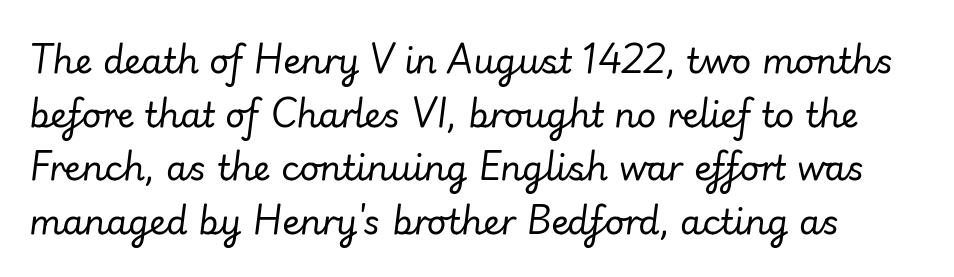
Letters have the restrained weight of plain body copy at most. The passage shown has conventional tracking throughout. Here the designer chose a conventional face with non-uniform glyph widths. The baseline area is clear.
